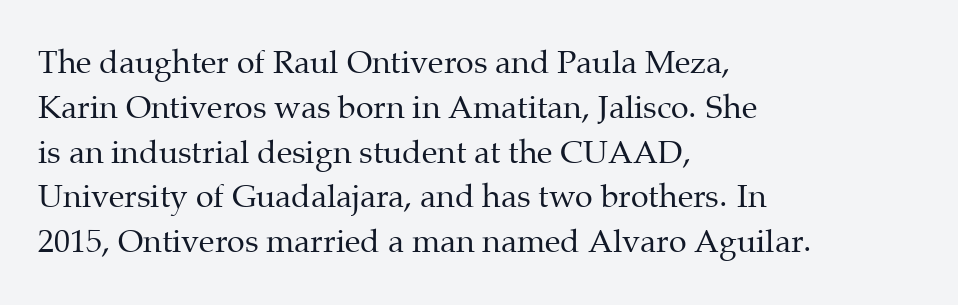
Q: Is the text bold? A: No.
Q: Is the text italic (slanted)? A: No, it is upright.
Q: Is the typeface a serif or a sans-serif typeface? A: Serif.
Q: Is the text underlined? A: No.
Q: How is the paragraph aligned? A: Left-aligned.
Q: Is the spacing between letters normal or unusually wide? A: Normal.
Q: Is the spacing between lines tight, normal or loose? A: Normal.
Q: Width (condensed, normal, or wide)? A: Normal.
Q: Stroke contrast? A: Medium.
Q: x-height? A: Medium.
Q: Monospaced? A: No.
